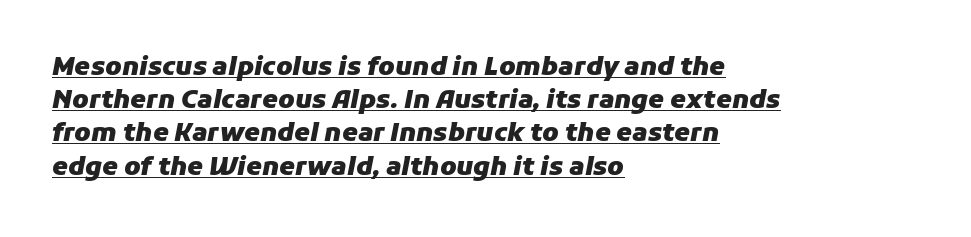
The image shows 25 px bold type, italic (leaning right); set left-aligned, normal line spacing (1.33x), normal letter spacing, underlined.
